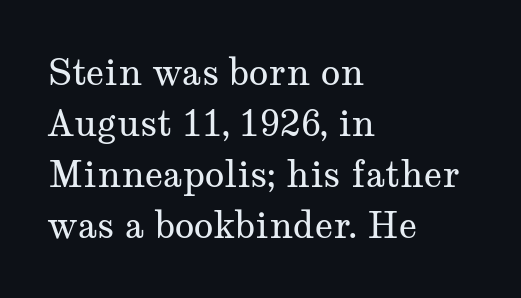
{"serif": "yes", "italic": "no", "bold": "no", "weight": "regular", "width": "wide", "stroke_contrast": "medium", "x_height": "medium", "monospaced": "no", "underline": "no", "align": "left", "line_spacing": "normal", "line_spacing_ratio": 1.42, "letter_spacing": "normal", "letter_spacing_em": 0.0, "glyph_px": 36}
